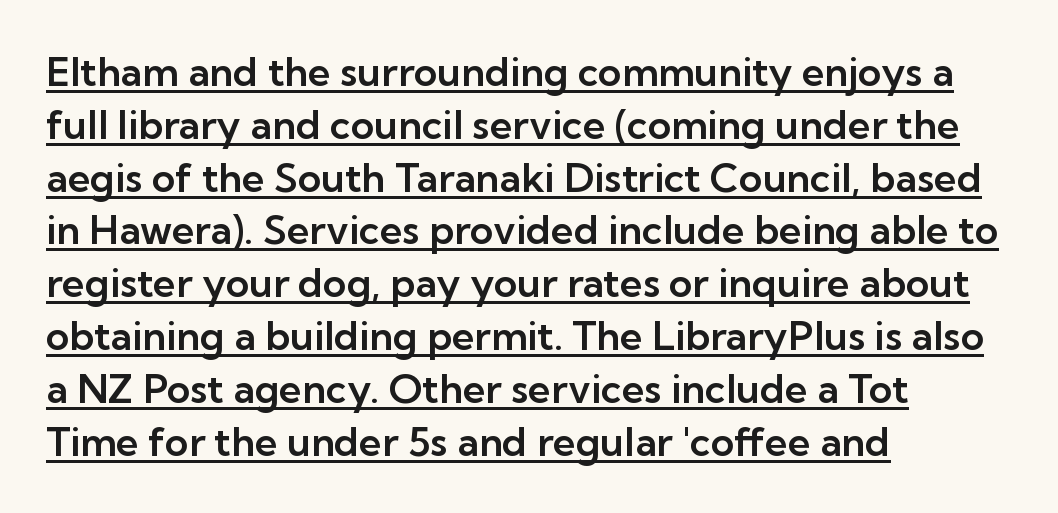
Letter spacing: default. Characters remain perfectly vertical along every line. Reading down the block, your eye returns to a fixed left position each line. The rendering uses natural spacing where letterforms have individual widths. Honestly, the underline is the first thing you notice here. Students, observe: this is what conventionally led text looks like.
